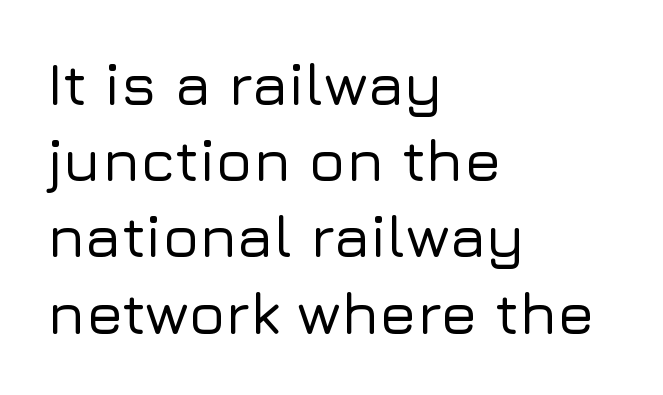
{"serif": "no", "italic": "no", "width": "normal", "stroke_contrast": "low", "x_height": "medium", "monospaced": "no", "underline": "no", "align": "left", "line_spacing": "normal", "line_spacing_ratio": 1.27, "letter_spacing": "normal", "letter_spacing_em": 0.0, "glyph_px": 60}
